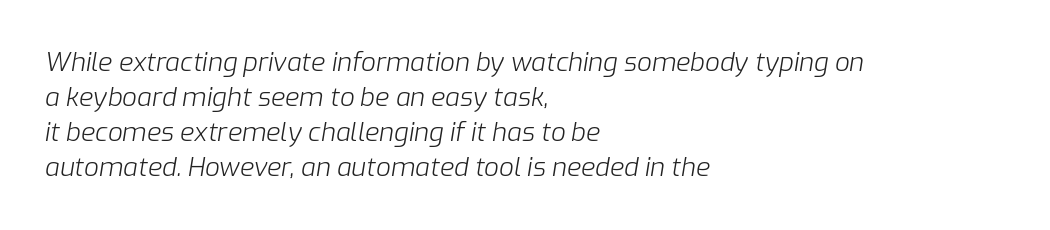
Q: Is the text bold? A: No.
Q: Is the text italic (slanted)? A: Yes, it leans right by about 9 degrees.
Q: Is the text underlined? A: No.
Q: How is the paragraph aligned? A: Left-aligned.
Q: Is the spacing between letters normal or unusually wide? A: Normal.
Q: Is the spacing between lines tight, normal or loose? A: Normal.
